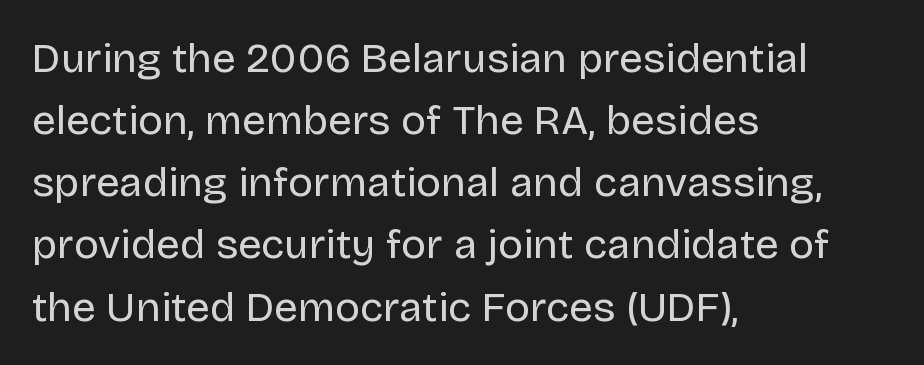
Q: Is the text bold? A: No.
Q: Is the text italic (slanted)? A: No, it is upright.
Q: Is the typeface a serif or a sans-serif typeface? A: Sans-serif.
Q: Is the text underlined? A: No.
Q: How is the paragraph aligned? A: Left-aligned.
Q: Is the spacing between letters normal or unusually wide? A: Normal.
Q: Is the spacing between lines tight, normal or loose? A: Normal.
Q: Width (condensed, normal, or wide)? A: Normal.
Q: Stroke contrast? A: Low.
Q: x-height? A: Large.
Q: Monospaced? A: No.
